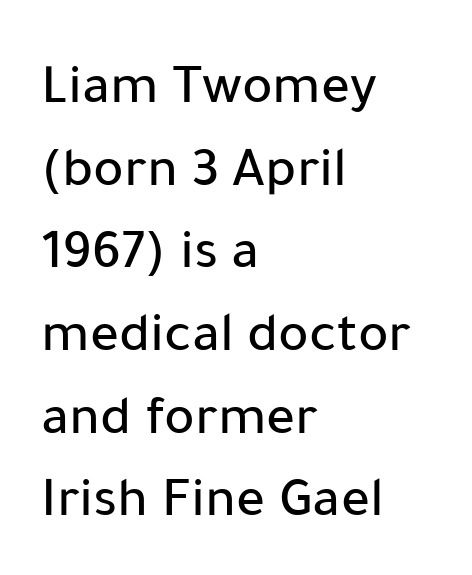
{"serif": "no", "italic": "no", "width": "normal", "stroke_contrast": "low", "x_height": "medium", "monospaced": "no", "underline": "no", "align": "left", "line_spacing": "normal", "line_spacing_ratio": 1.45, "letter_spacing": "normal", "letter_spacing_em": 0.0, "glyph_px": 57}
